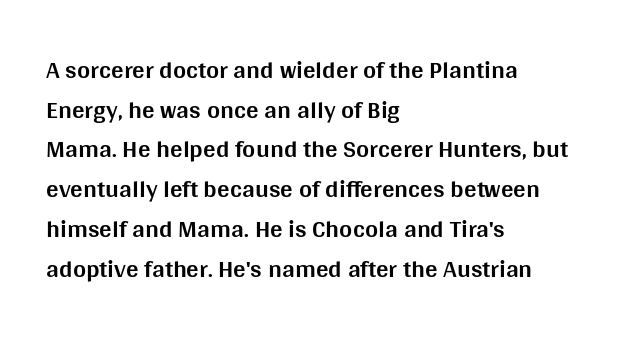
The image shows 25 px bold type, upright; set left-aligned, normal line spacing (1.59x), normal letter spacing, not underlined.
